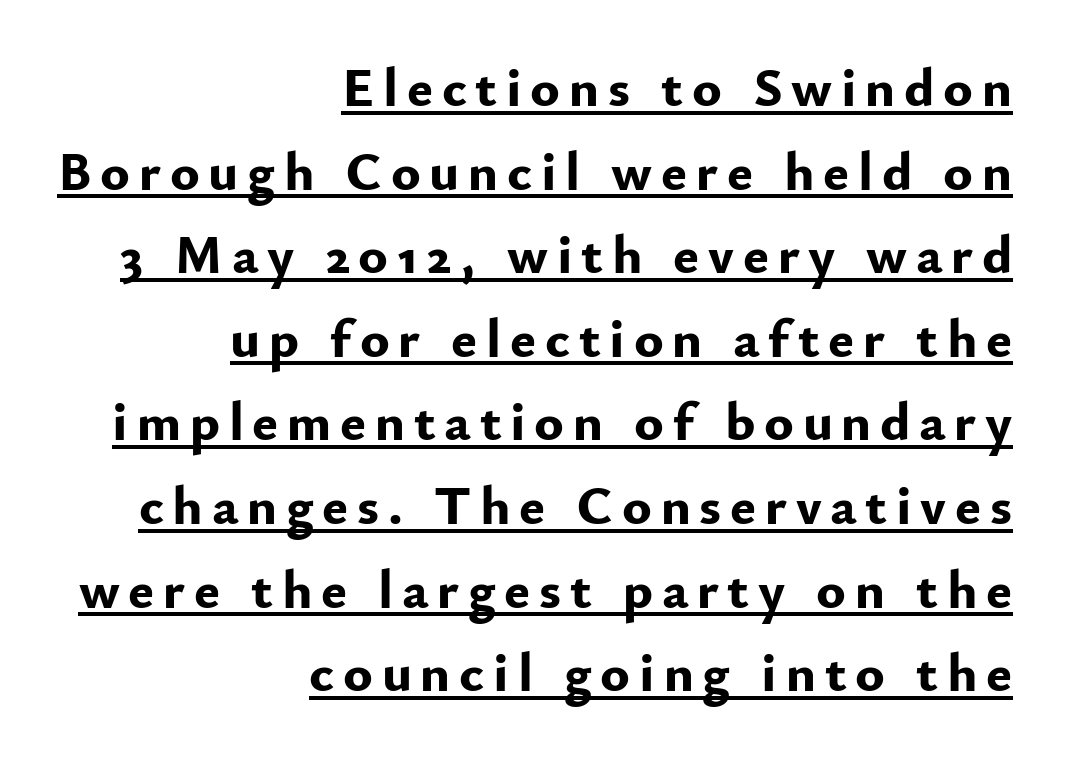
Layout note: lines flush right. Compared with undecorated copy, this sample adds a rule below the words. Note the varied advance widths — an 'i' is clearly narrower than an 'm'. Font category for this specimen: sans-serif. Set as a true bold cut, around the 700 mark. If you measured baseline to baseline, you'd find a middling distance.
